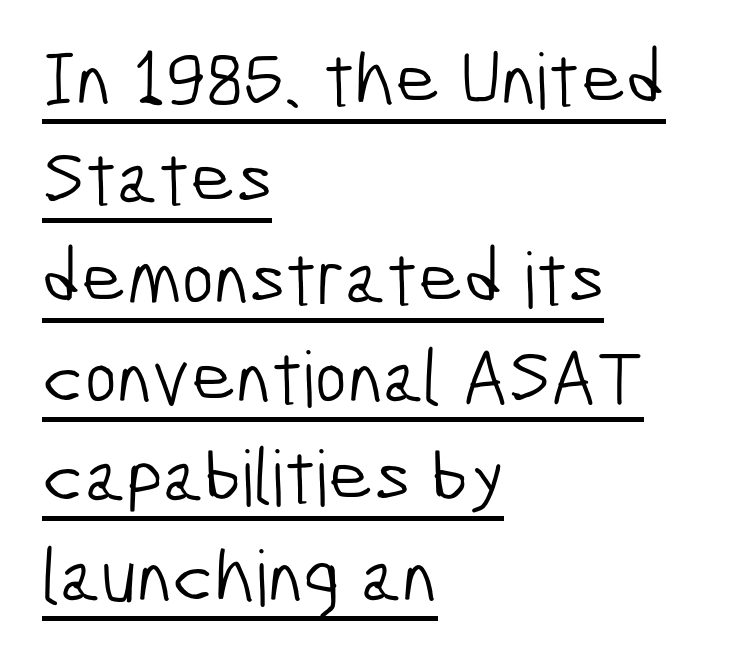
This rendering employs a face without finishing strokes, i.e., a sans-serif. Each stroke keeps to a modest, everyday thickness or less. Vertical spacing — default. This sample has the flowing, uneven cadence of proportional lettering.
